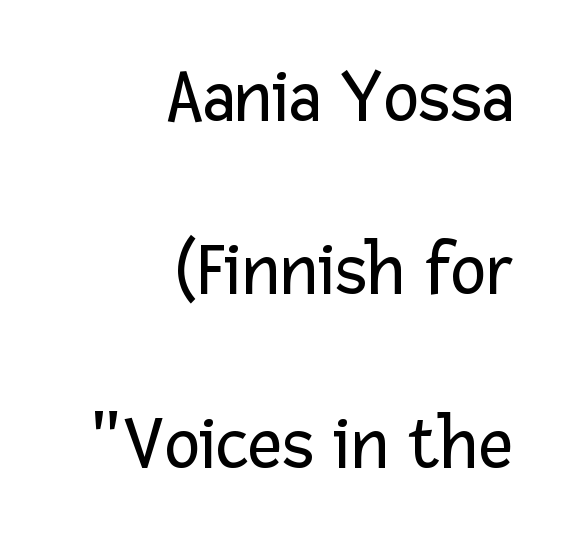
The passage shown stacks its lines with a broad gap. The strip under each line holds only bare page. The letters stand straight up with perfectly vertical stems. Casual observation: everything's shoved over to the right.
